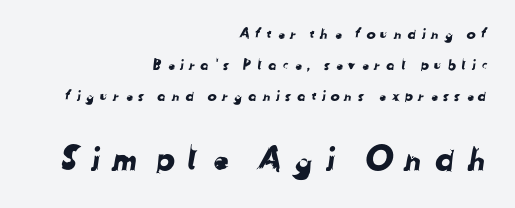
{"serif": "no", "width": "normal", "stroke_contrast": "low", "x_height": "medium", "monospaced": "no", "underline": "no", "align": "right", "line_spacing": "loose", "line_spacing_ratio": 2.23, "letter_spacing": "wide", "letter_spacing_em": 0.32, "larger_block": "second", "size_ratio": 2.29, "glyph_px": 32}
